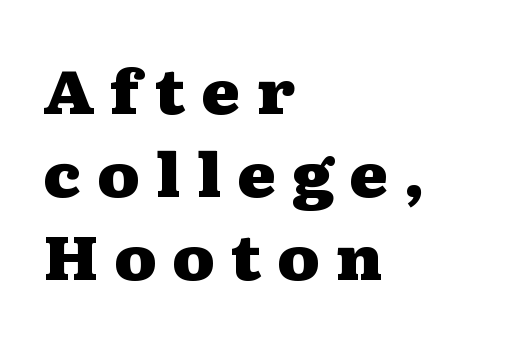
Q: Is the text bold? A: Yes.
Q: Is the text italic (slanted)? A: No, it is upright.
Q: Is the typeface a serif or a sans-serif typeface? A: Serif.
Q: Is the text underlined? A: No.
Q: How is the paragraph aligned? A: Left-aligned.
Q: Is the spacing between letters normal or unusually wide? A: Unusually wide.
Q: Is the spacing between lines tight, normal or loose? A: Normal.
Q: Width (condensed, normal, or wide)? A: Wide.
Q: Stroke contrast? A: Medium.
Q: x-height? A: Medium.
Q: Monospaced? A: No.
